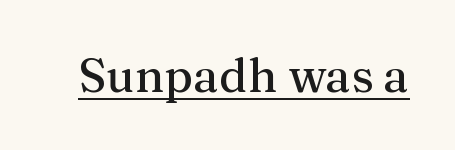
Q: Is the text italic (slanted)? A: No, it is upright.
Q: Is the typeface a serif or a sans-serif typeface? A: Serif.
Q: Is the text underlined? A: Yes.
Q: Is the spacing between letters normal or unusually wide? A: Normal.
Q: Width (condensed, normal, or wide)? A: Normal.
Q: Stroke contrast? A: Medium.
Q: x-height? A: Medium.
Q: Monospaced? A: No.
